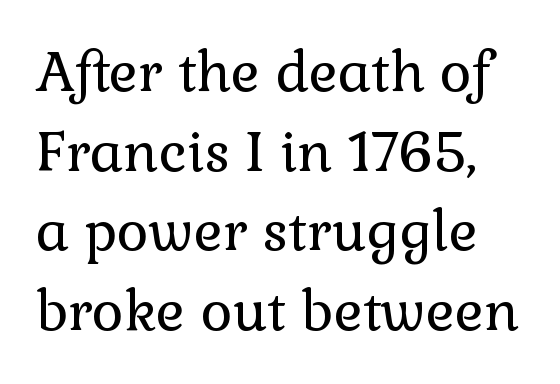
{"serif": "yes", "italic": "no", "bold": "no", "weight": "regular", "width": "normal", "x_height": "medium", "monospaced": "no", "underline": "no", "line_spacing": "normal", "line_spacing_ratio": 1.45, "letter_spacing": "normal", "letter_spacing_em": 0.0, "glyph_px": 55}
